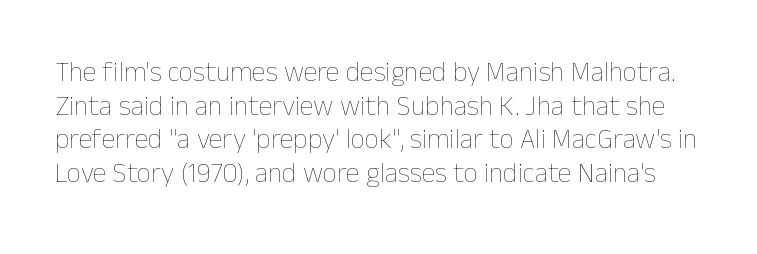
The image shows 28 px thin type, upright; set line spacing 1.2x, normal letter spacing, not underlined; low stroke contrast and a medium x-height.
